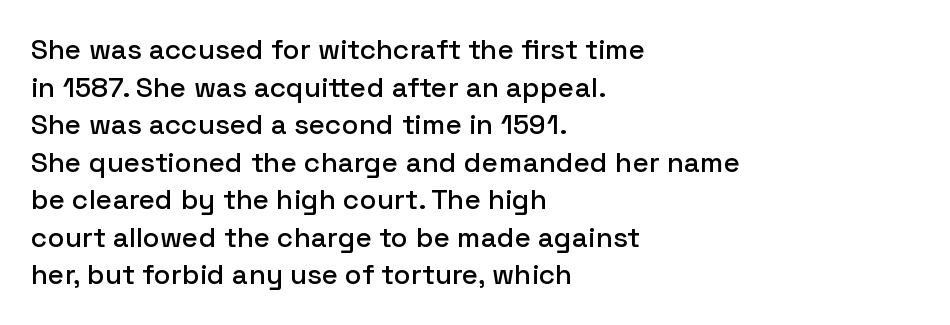
Q: Is the text italic (slanted)? A: No, it is upright.
Q: Is the typeface a serif or a sans-serif typeface? A: Sans-serif.
Q: Is the text underlined? A: No.
Q: How is the paragraph aligned? A: Left-aligned.
Q: Is the spacing between letters normal or unusually wide? A: Normal.
Q: Is the spacing between lines tight, normal or loose? A: Normal.
Q: Width (condensed, normal, or wide)? A: Normal.
Q: Stroke contrast? A: Low.
Q: x-height? A: Medium.
Q: Monospaced? A: No.
